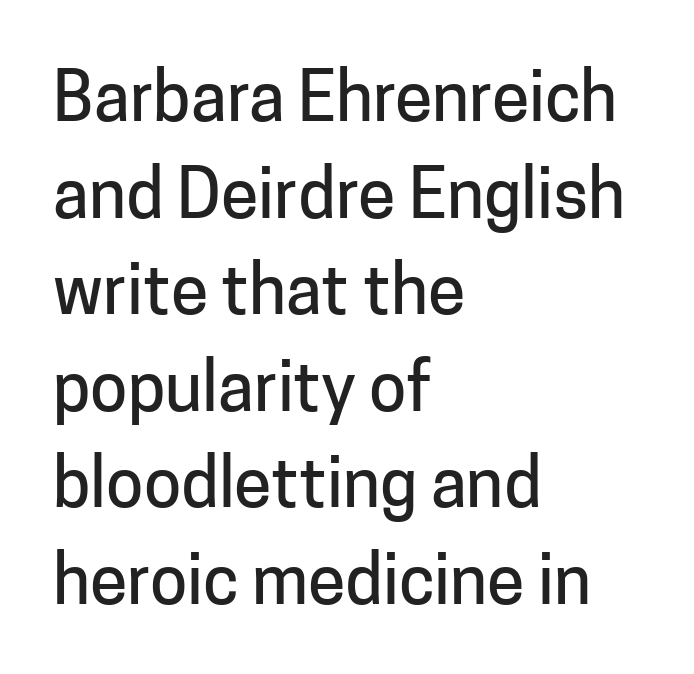
The image shows 68 px sans-serif type, upright; set left-aligned, normal line spacing (1.42x), normal letter spacing, not underlined; low stroke contrast and a medium x-height.
